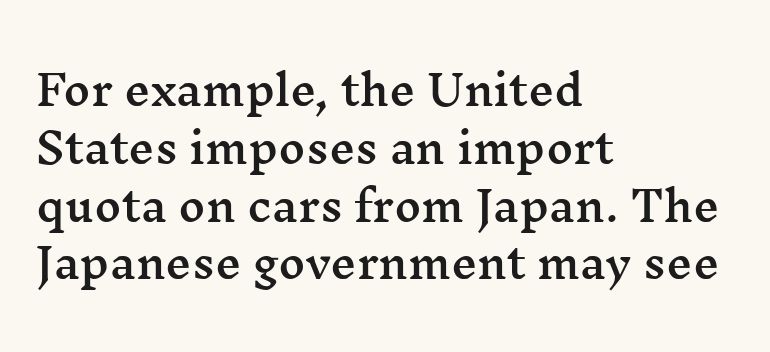
{"serif": "yes", "italic": "no", "width": "wide", "stroke_contrast": "medium", "x_height": "medium", "monospaced": "no", "underline": "no", "align": "left", "line_spacing": "normal", "line_spacing_ratio": 1.41, "letter_spacing": "normal", "letter_spacing_em": 0.0, "glyph_px": 41}
